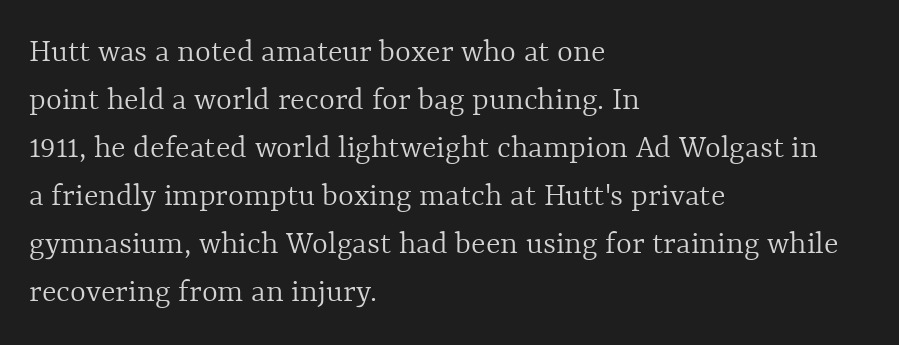
Q: Is the text bold? A: No.
Q: Is the text italic (slanted)? A: No, it is upright.
Q: Is the text underlined? A: No.
Q: How is the paragraph aligned? A: Left-aligned.
Q: Is the spacing between letters normal or unusually wide? A: Normal.
Q: Is the spacing between lines tight, normal or loose? A: Normal.
Q: Width (condensed, normal, or wide)? A: Normal.
Q: x-height? A: Medium.
Q: Monospaced? A: No.
